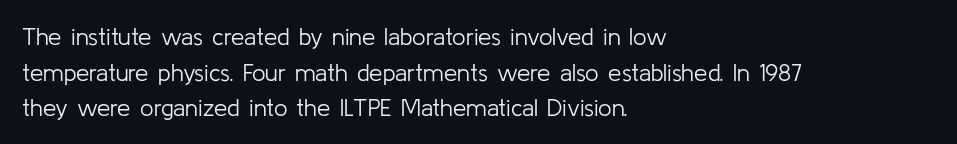
No italicization has been applied; the sample stays upright. Each line starts at the same left margin while the right side varies. Weight: regular or lighter. Compared with typical paragraphs, the rows here are spaced about the same. No extra tracking has been applied to these lines. Any mark beneath the type? The region is blank.
